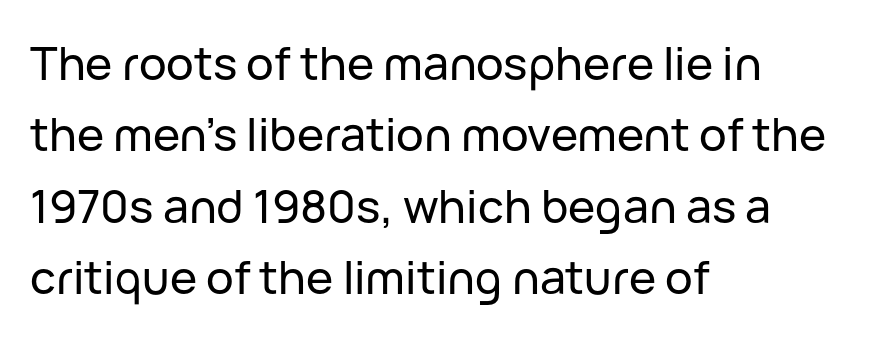
{"serif": "no", "italic": "no", "width": "normal", "stroke_contrast": "low", "x_height": "medium", "monospaced": "no", "underline": "no", "align": "left", "line_spacing": "normal", "line_spacing_ratio": 1.55, "letter_spacing": "normal", "letter_spacing_em": 0.0, "glyph_px": 46}
